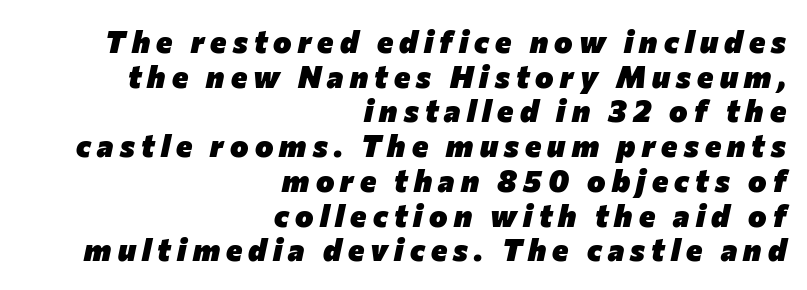
Q: Is the text bold? A: Yes.
Q: Is the text italic (slanted)? A: Yes, it leans right by about 12 degrees.
Q: Is the text underlined? A: No.
Q: How is the paragraph aligned? A: Right-aligned.
Q: Is the spacing between letters normal or unusually wide? A: Unusually wide.
Q: Is the spacing between lines tight, normal or loose? A: Tight.
Q: Width (condensed, normal, or wide)? A: Normal.
Q: Stroke contrast? A: Low.
Q: x-height? A: Medium.
Q: Monospaced? A: No.
